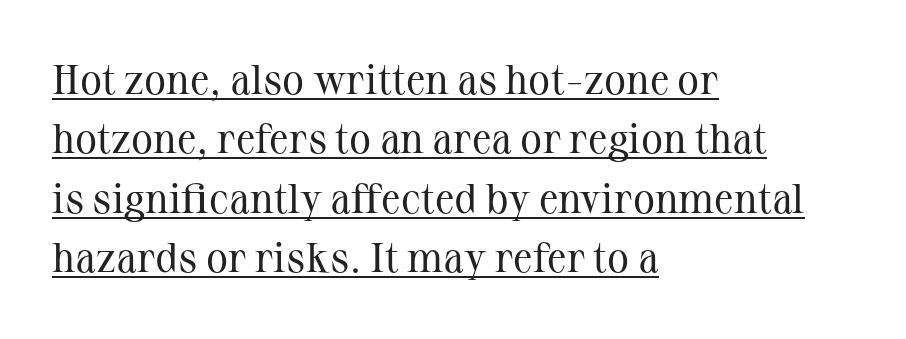
Q: Is the text bold? A: No.
Q: Is the text italic (slanted)? A: No, it is upright.
Q: Is the typeface a serif or a sans-serif typeface? A: Serif.
Q: Is the text underlined? A: Yes.
Q: How is the paragraph aligned? A: Left-aligned.
Q: Is the spacing between letters normal or unusually wide? A: Normal.
Q: Is the spacing between lines tight, normal or loose? A: Normal.
Q: Width (condensed, normal, or wide)? A: Normal.
Q: Stroke contrast? A: Medium.
Q: x-height? A: Medium.
Q: Monospaced? A: No.
